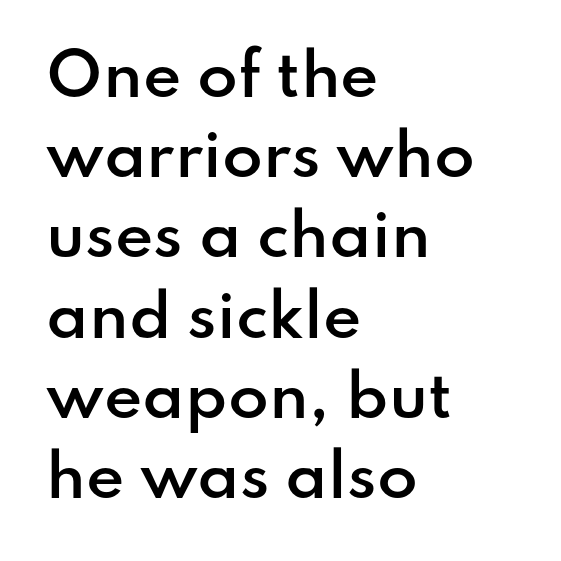
The image shows 59 px semibold sans-serif type, upright; set left-aligned, normal line spacing (1.36x), normal letter spacing, not underlined; low stroke contrast and a small x-height.
